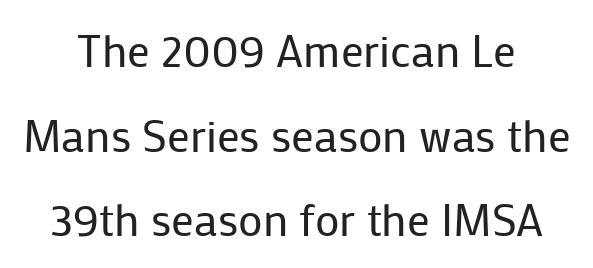
{"serif": "no", "italic": "no", "bold": "no", "weight": "regular", "width": "normal", "stroke_contrast": "low", "x_height": "medium", "monospaced": "no", "underline": "no", "align": "center", "line_spacing_ratio": 1.88, "letter_spacing": "normal", "letter_spacing_em": 0.0, "glyph_px": 45}
